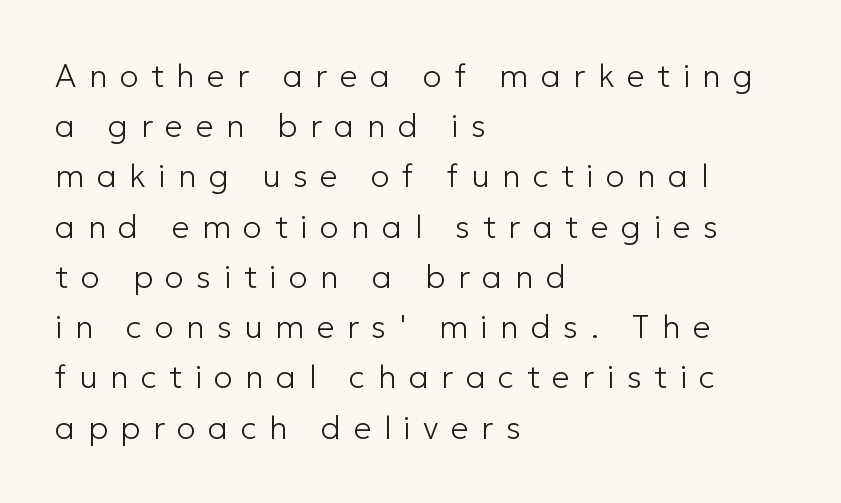
This is sans-serif lettering, the kind often seen on screens and signage. Proportional: the letters do not fall into vertical columns. There is plenty of visible air inserted between adjacent glyphs. Only glyphs here, with clear space below each row. A roman cut, with each character standing at attention.
